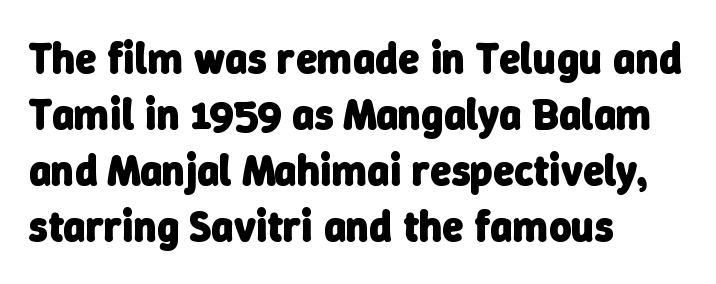
The image shows 43 px heavy sans-serif type; set left-aligned, normal line spacing (1.3x), normal letter spacing, not underlined; low stroke contrast and a medium x-height.
